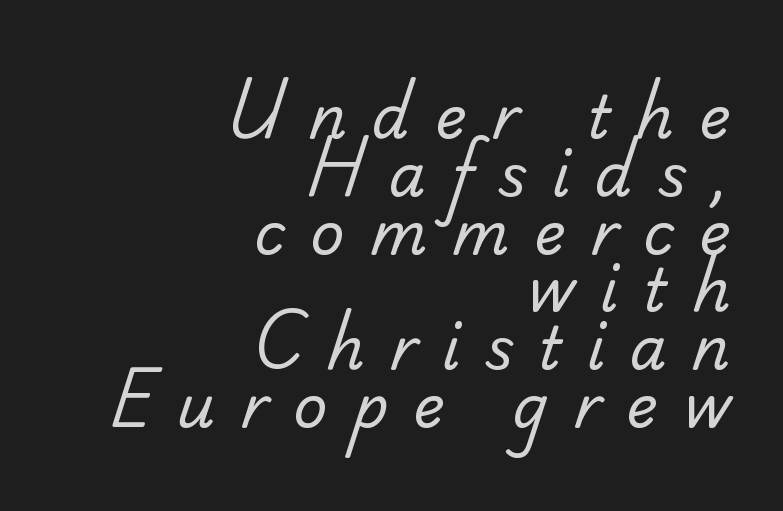
Q: Is the text bold? A: No.
Q: Is the typeface a serif or a sans-serif typeface? A: Sans-serif.
Q: Is the text underlined? A: No.
Q: How is the paragraph aligned? A: Right-aligned.
Q: Is the spacing between letters normal or unusually wide? A: Unusually wide.
Q: Is the spacing between lines tight, normal or loose? A: Tight.
Q: Width (condensed, normal, or wide)? A: Normal.
Q: Stroke contrast? A: Low.
Q: x-height? A: Small.
Q: Monospaced? A: No.
